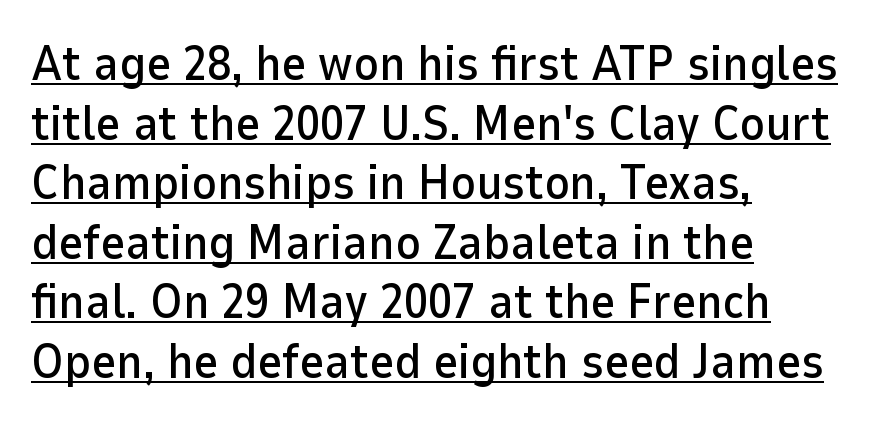
Q: Is the text italic (slanted)? A: No, it is upright.
Q: Is the typeface a serif or a sans-serif typeface? A: Sans-serif.
Q: Is the text underlined? A: Yes.
Q: How is the paragraph aligned? A: Left-aligned.
Q: Is the spacing between letters normal or unusually wide? A: Normal.
Q: Width (condensed, normal, or wide)? A: Normal.
Q: Stroke contrast? A: Low.
Q: x-height? A: Medium.
Q: Monospaced? A: No.
